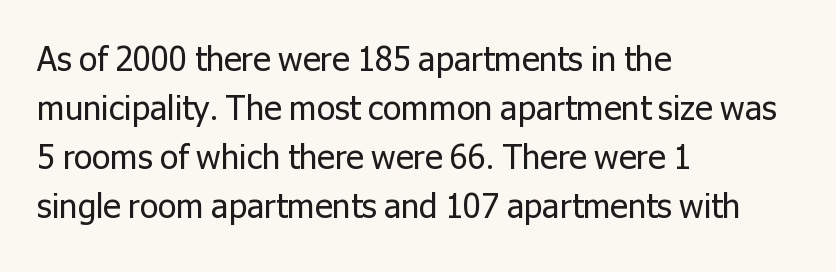
{"serif": "no", "italic": "no", "bold": "no", "weight": "regular", "width": "normal", "stroke_contrast": "low", "x_height": "medium", "monospaced": "no", "underline": "no", "align": "left", "line_spacing": "normal", "line_spacing_ratio": 1.48, "letter_spacing": "normal", "letter_spacing_em": 0.0, "glyph_px": 33}
